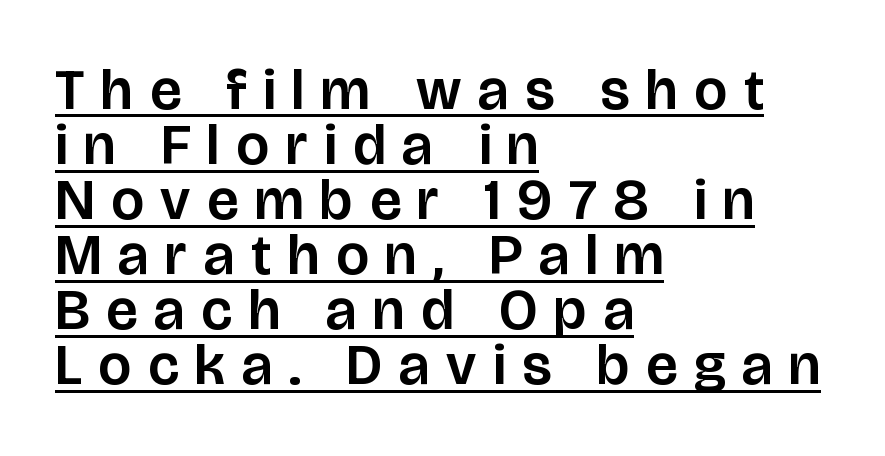
The image shows 58 px sans-serif type, upright; set left-aligned, tight line spacing (0.95x), unusually wide letter spacing (+0.29 em), underlined; low stroke contrast and a large x-height.
